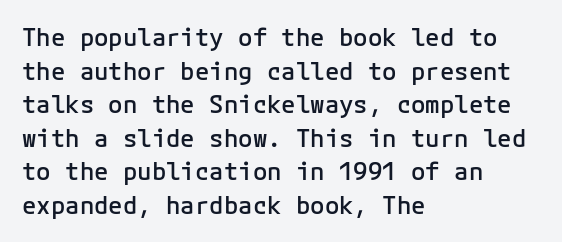
The image shows 24 px text type, upright; set left-aligned, normal line spacing (1.4x), normal letter spacing, not underlined.
